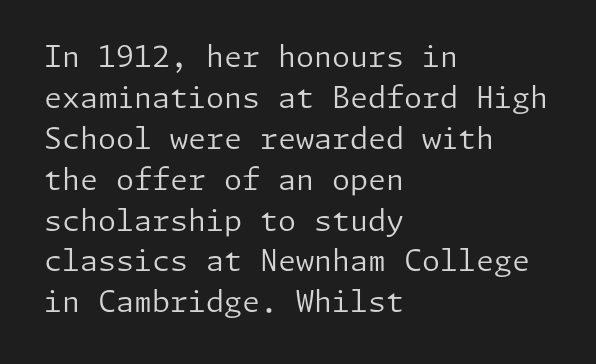
The image shows 29 px regular-weight sans-serif type, upright; set left-aligned, normal line spacing (1.41x), normal letter spacing, not underlined; low stroke contrast and a medium x-height.
